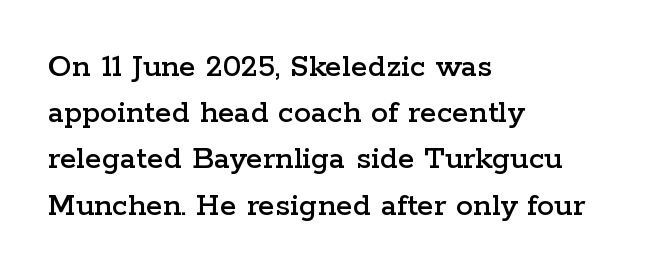
Q: Is the text italic (slanted)? A: No, it is upright.
Q: Is the typeface a serif or a sans-serif typeface? A: Serif.
Q: Is the text underlined? A: No.
Q: How is the paragraph aligned? A: Left-aligned.
Q: Is the spacing between letters normal or unusually wide? A: Normal.
Q: Is the spacing between lines tight, normal or loose? A: Normal.
Q: Width (condensed, normal, or wide)? A: Wide.
Q: Stroke contrast? A: Low.
Q: x-height? A: Medium.
Q: Monospaced? A: No.
